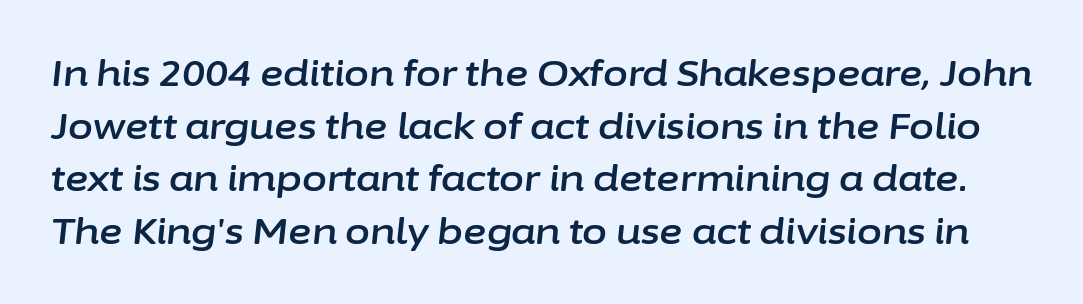
The image shows 36 px text type, italic (leaning right); set normal line spacing (1.46x), normal letter spacing, not underlined; low stroke contrast and a medium x-height.
